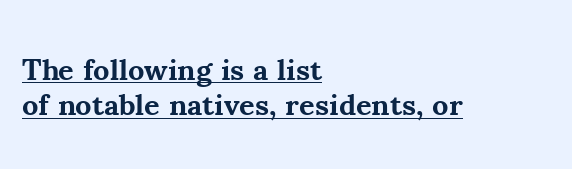
Character widths vary here, with narrow letters taking less room than wide ones. Unlike a clean sans, this face finishes its strokes with serifs. Does extra space separate the letters? No, they use regular spacing. Students, observe the line beneath the letters — that is underlining. I'd describe the lettering as bold — thick and assertive. This sample is left-justified, so line endings fall wherever the words run out.
